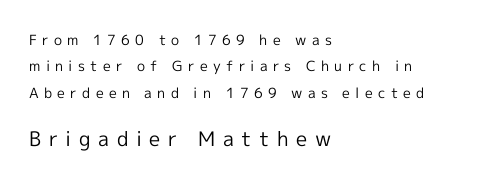
The weight tops out at a normal text grade. Honestly, the letter spacing is so wide it's the main thing you notice. Horizontal alignment here is leftward, the default for most running prose. The lower block of text is set noticeably larger than the block above it. Glance below the letters and you will spot only blank space.
